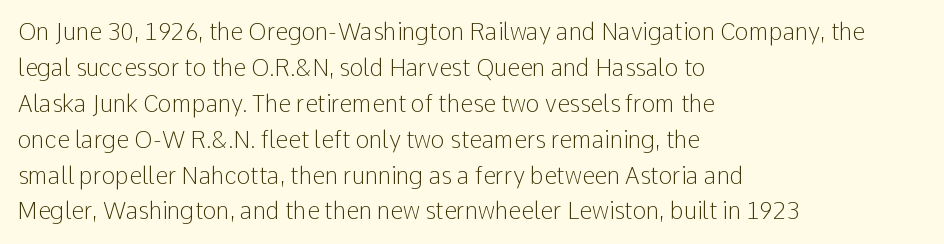
Q: Is the text bold? A: No.
Q: Is the text italic (slanted)? A: No, it is upright.
Q: Is the text underlined? A: No.
Q: How is the paragraph aligned? A: Left-aligned.
Q: Is the spacing between letters normal or unusually wide? A: Normal.
Q: Is the spacing between lines tight, normal or loose? A: Normal.
